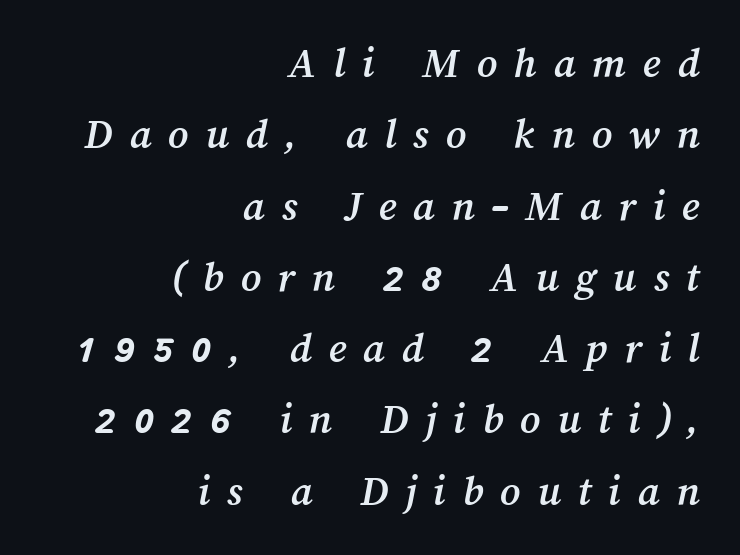
Q: Is the text underlined? A: No.
Q: How is the paragraph aligned? A: Right-aligned.
Q: Is the spacing between letters normal or unusually wide? A: Unusually wide.
Q: Is the spacing between lines tight, normal or loose? A: Normal.
Q: Width (condensed, normal, or wide)? A: Normal.
Q: Stroke contrast? A: Medium.
Q: x-height? A: Medium.
Q: Monospaced? A: No.
